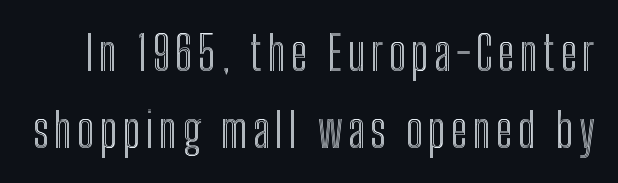
Q: Is the text italic (slanted)? A: No, it is upright.
Q: Is the text underlined? A: No.
Q: Is the spacing between lines tight, normal or loose? A: Normal.
Q: Width (condensed, normal, or wide)? A: Condensed.
Q: x-height? A: Medium.
Q: Monospaced? A: No.
